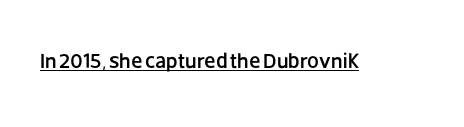
The image shows 21 px text type, upright; set normal letter spacing, underlined.
